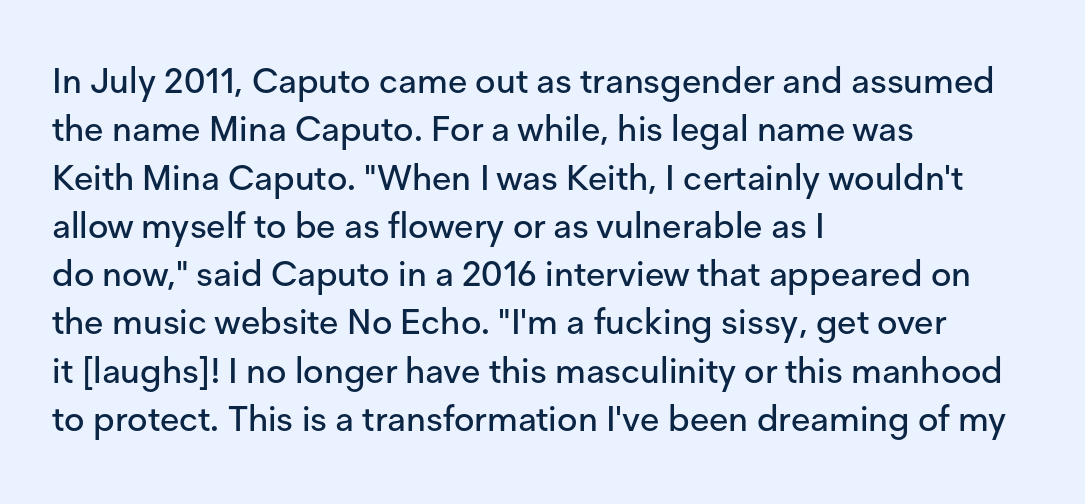
In terms of leading, this rendering sits right in the middle. Posture: vertical. Tracking value appears to be zero — textbook default spacing. Typeset ragged right — the left edge is the straight one. Underline: absent.
